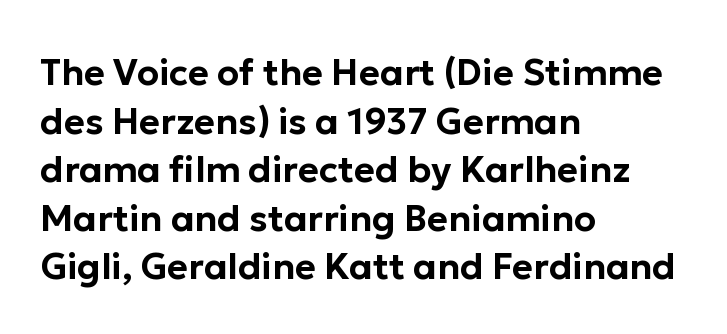
Q: Is the text italic (slanted)? A: No, it is upright.
Q: Is the typeface a serif or a sans-serif typeface? A: Sans-serif.
Q: Is the text underlined? A: No.
Q: How is the paragraph aligned? A: Left-aligned.
Q: Is the spacing between letters normal or unusually wide? A: Normal.
Q: Is the spacing between lines tight, normal or loose? A: Normal.
Q: Width (condensed, normal, or wide)? A: Normal.
Q: Stroke contrast? A: Low.
Q: x-height? A: Medium.
Q: Monospaced? A: No.
